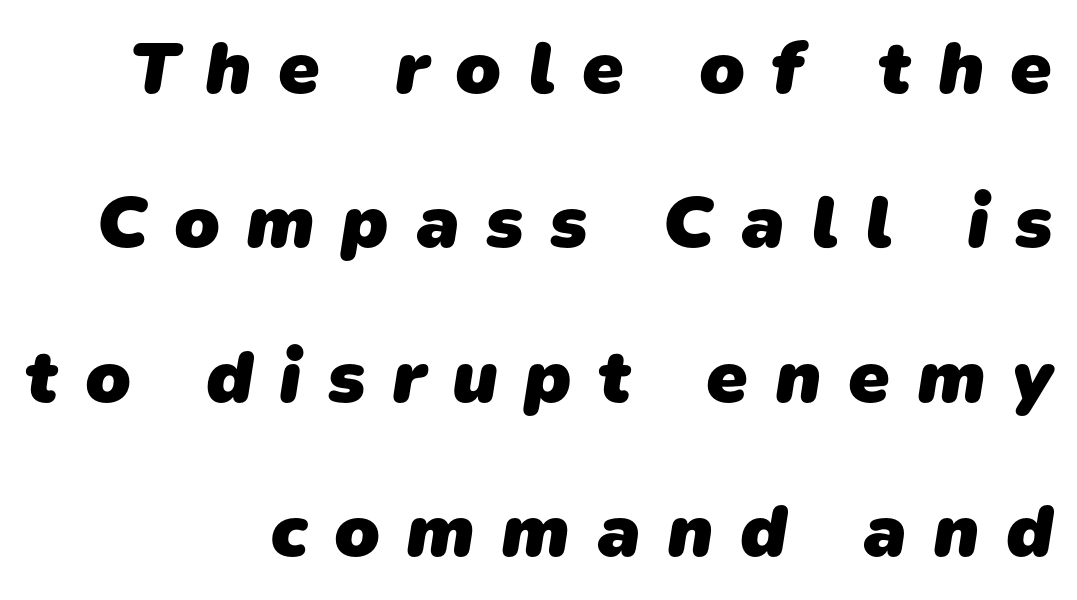
The image shows 75 px heavy sans-serif type; set right-aligned, loose line spacing (2.06x), unusually wide letter spacing (+0.35 em), not underlined; low stroke contrast and a medium x-height.
